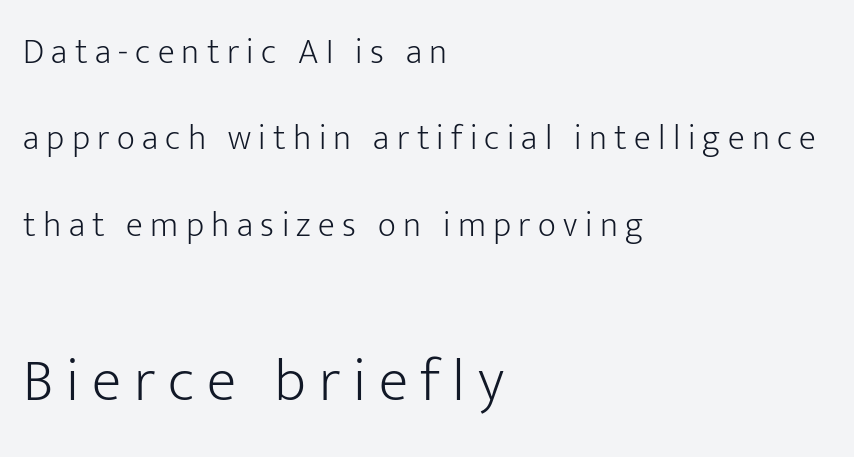
Q: Is the text bold? A: No.
Q: Is the text italic (slanted)? A: No, it is upright.
Q: Is the typeface a serif or a sans-serif typeface? A: Sans-serif.
Q: Is the text underlined? A: No.
Q: How is the paragraph aligned? A: Left-aligned.
Q: Is the spacing between letters normal or unusually wide? A: Unusually wide.
Q: Is the spacing between lines tight, normal or loose? A: Loose.
Q: Which block of text is set in a larger size, the first (top) or the second (bottom)? A: The second (bottom) one.
Q: Width (condensed, normal, or wide)? A: Normal.
Q: Stroke contrast? A: Low.
Q: x-height? A: Medium.
Q: Monospaced? A: No.
